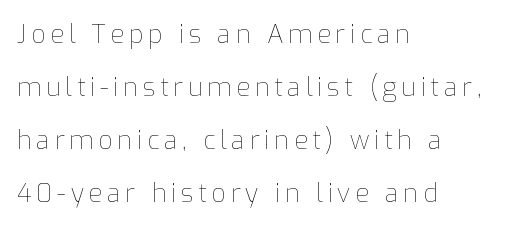
The image shows 25 px text type, upright; set left-aligned, loose line spacing (2.12x), not underlined.
